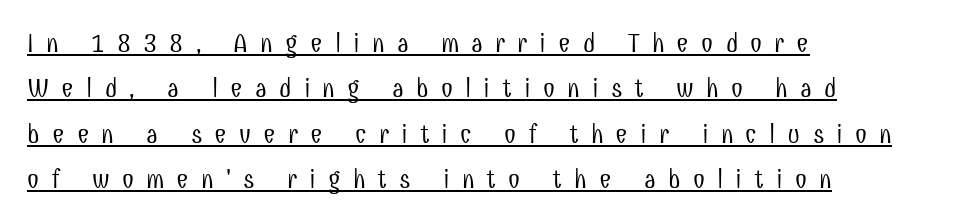
Q: Is the text bold? A: No.
Q: Is the text italic (slanted)? A: No, it is upright.
Q: Is the text underlined? A: Yes.
Q: How is the paragraph aligned? A: Left-aligned.
Q: Is the spacing between letters normal or unusually wide? A: Unusually wide.
Q: Is the spacing between lines tight, normal or loose? A: Normal.
